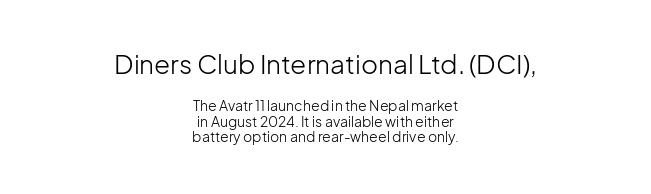
The image shows 26 px text type, upright; set centered, tight line spacing (1.1x), normal letter spacing, not underlined; the first (top) block is 1.86x larger.
